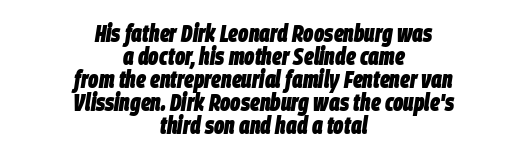
{"italic": "yes", "lean": "right", "slant_degrees": 9, "bold": "yes", "underline": "no", "align": "center", "line_spacing": "tight", "line_spacing_ratio": 0.96, "letter_spacing": "normal", "letter_spacing_em": 0.0, "glyph_px": 24}
